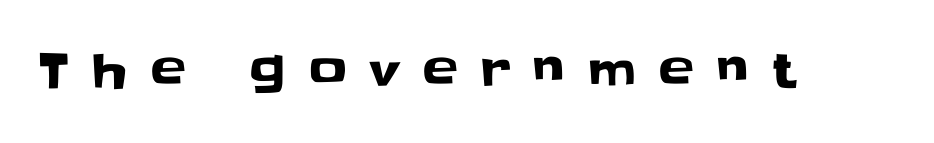
The image shows 47 px sans-serif type, upright; set unusually wide letter spacing (+0.49 em), not underlined; low stroke contrast and a large x-height.
